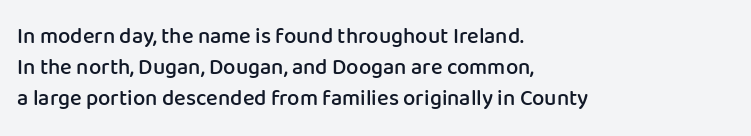
A typesetter would call this zero additional tracking. Decoration check: the copy has no underline. Set as a demibold, roughly 600 on the weight scale. The rendering uses a moderate line-height, typical for paragraphs.
